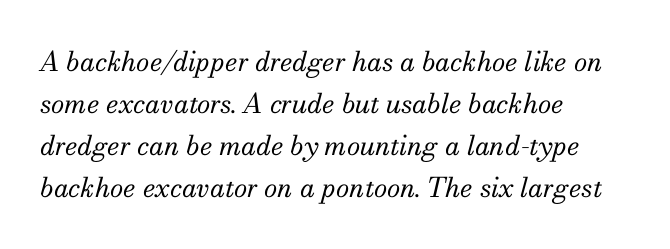
Standard letterfit; no display-style spreading of the glyphs. The gap between lines stays unmarked. Each new line begins a customary step beneath the previous one. A light-to-regular cut is what we see here.
